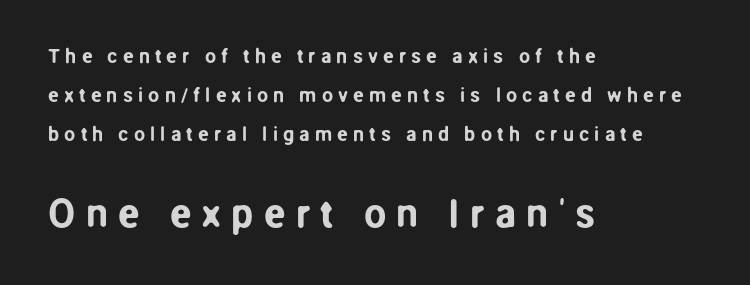
The image shows 40 px sans-serif type, upright; set left-aligned, loose line spacing (1.95x), unusually wide letter spacing (+0.25 em), not underlined; the second (bottom) block is 2.0x larger; low stroke contrast and a medium x-height.
